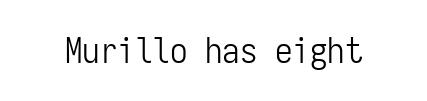
The image shows 35 px light, condensed sans-serif type, upright, monospaced; set normal letter spacing, not underlined; low stroke contrast and a medium x-height.
